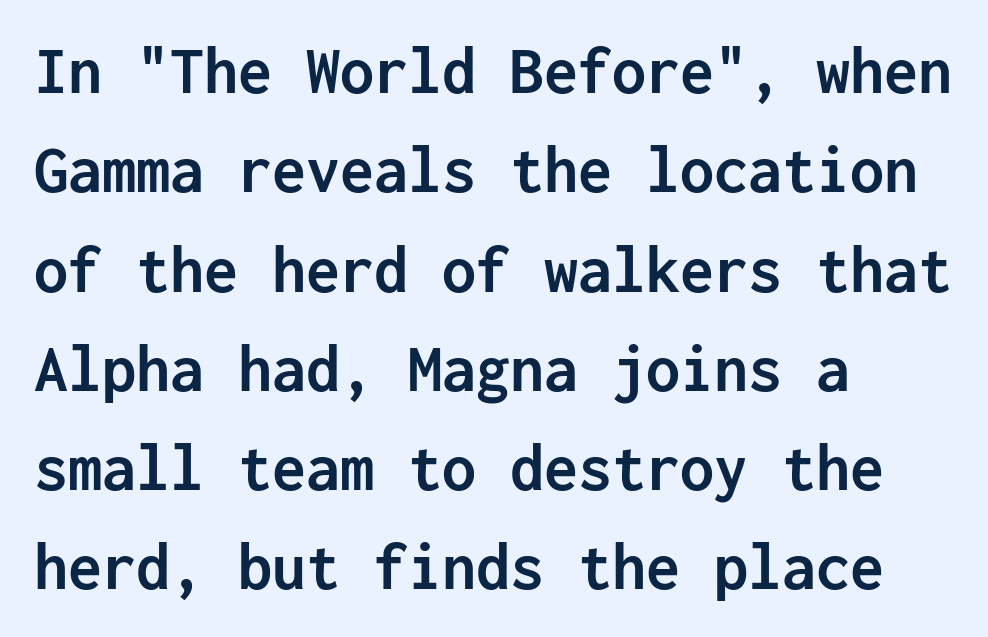
{"serif": "no", "italic": "no", "bold": "yes", "weight": "semibold", "width": "normal", "stroke_contrast": "low", "x_height": "medium", "monospaced": "yes", "underline": "no", "align": "left", "line_spacing": "normal", "line_spacing_ratio": 1.46, "letter_spacing": "normal", "letter_spacing_em": 0.0, "glyph_px": 68}
